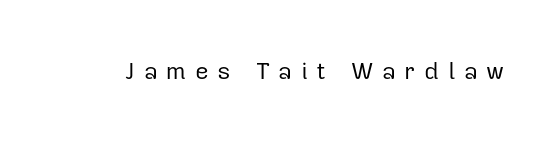
{"italic": "no", "bold": "no", "underline": "no", "letter_spacing": "wide", "letter_spacing_em": 0.36, "glyph_px": 24}
